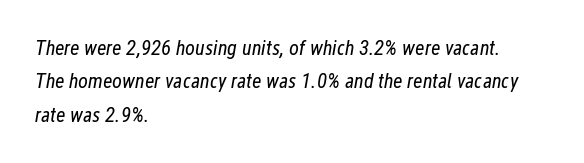
Q: Is the text bold? A: No.
Q: Is the text italic (slanted)? A: Yes, it leans right by about 12 degrees.
Q: Is the text underlined? A: No.
Q: How is the paragraph aligned? A: Left-aligned.
Q: Is the spacing between letters normal or unusually wide? A: Normal.
Q: Is the spacing between lines tight, normal or loose? A: Normal.
